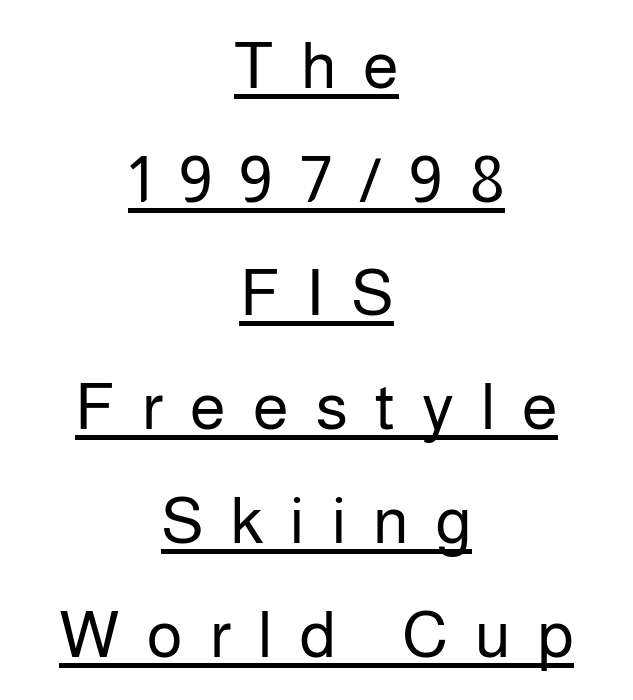
Examine the stroke ends and you'll find no serifs. When letters stand straight like this, we call the style roman or upright. No chunkiness to these letters — they're not bold. Proportional: the letters do not fall into vertical columns.
